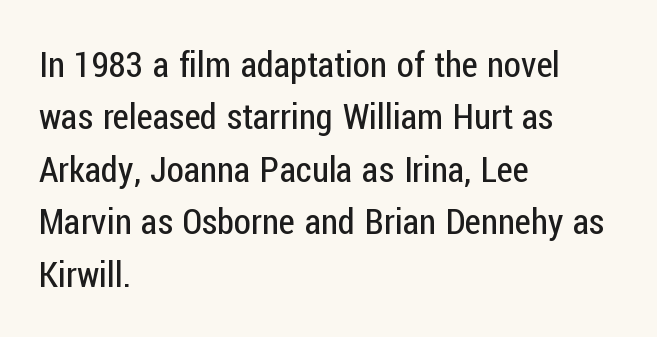
{"serif": "no", "italic": "no", "bold": "no", "weight": "regular", "width": "condensed", "stroke_contrast": "low", "x_height": "medium", "monospaced": "no", "underline": "no", "align": "left", "line_spacing": "normal", "line_spacing_ratio": 1.5, "letter_spacing": "normal", "letter_spacing_em": 0.0, "glyph_px": 35}
